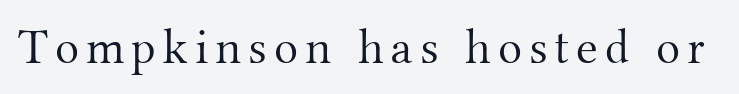
The image shows 50 px light serif type, upright; set not underlined; medium stroke contrast and a small x-height.
